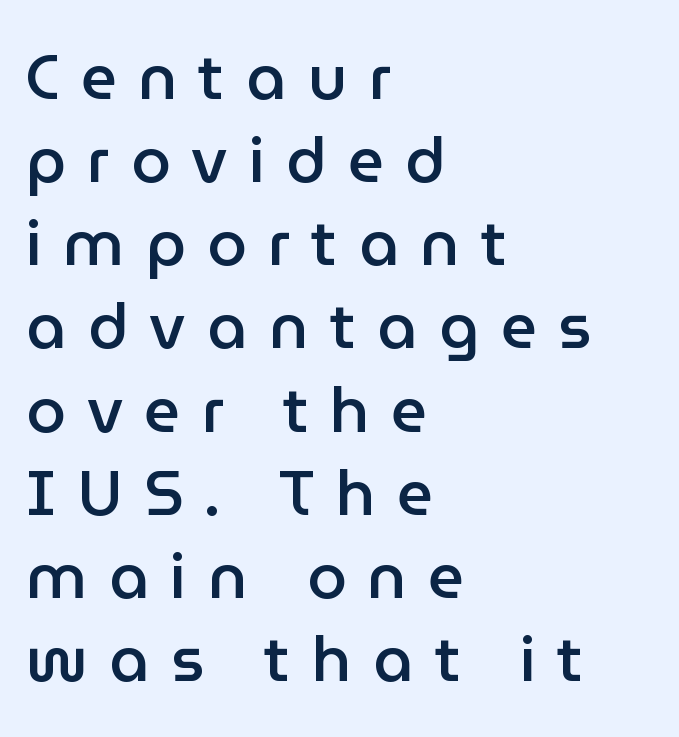
Q: Is the text bold? A: Semi-bold.
Q: Is the text italic (slanted)? A: No, it is upright.
Q: Is the typeface a serif or a sans-serif typeface? A: Sans-serif.
Q: Is the text underlined? A: No.
Q: How is the paragraph aligned? A: Left-aligned.
Q: Is the spacing between letters normal or unusually wide? A: Unusually wide.
Q: Is the spacing between lines tight, normal or loose? A: Normal.
Q: Width (condensed, normal, or wide)? A: Normal.
Q: Stroke contrast? A: Low.
Q: x-height? A: Medium.
Q: Monospaced? A: No.
